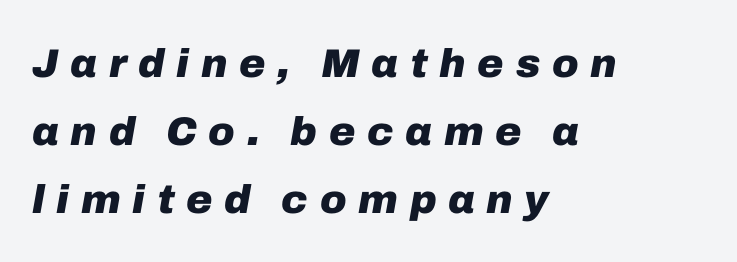
The image shows 40 px heavy type, italic (leaning right); set left-aligned, normal line spacing (1.7x), unusually wide letter spacing (+0.29 em), not underlined; low stroke contrast and a medium x-height.
